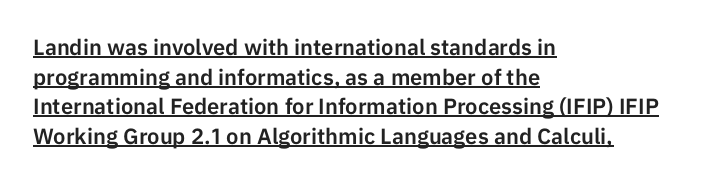
The image shows 22 px text type, upright; set left-aligned, normal line spacing (1.35x), normal letter spacing, underlined.
